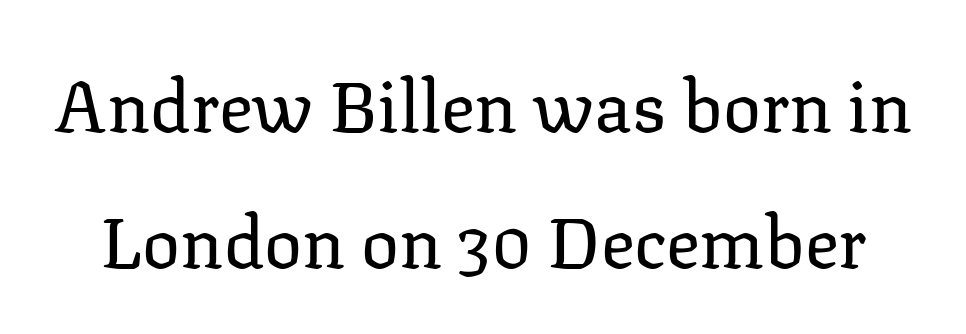
{"serif": "yes", "italic": "no", "bold": "no", "weight": "regular", "width": "normal", "stroke_contrast": "low", "x_height": "medium", "monospaced": "no", "underline": "no", "line_spacing": "loose", "line_spacing_ratio": 1.91, "letter_spacing": "normal", "letter_spacing_em": 0.0, "glyph_px": 71}
